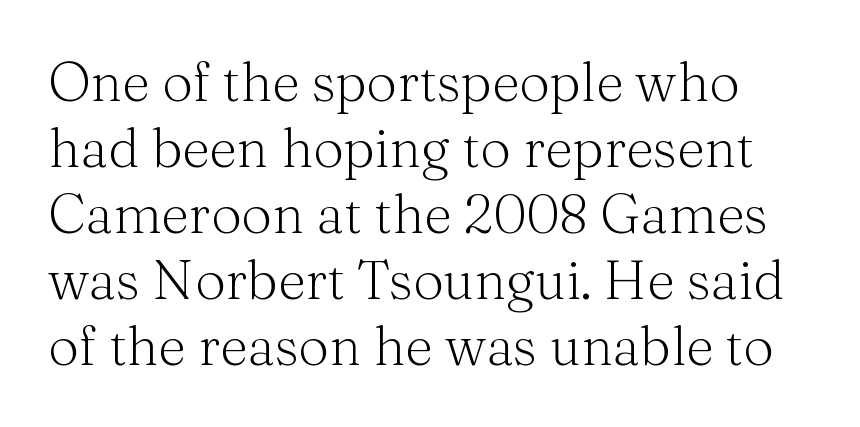
Type style note: has serifs. The weight tops out at a normal text grade. Decoration check: the copy has no underline. Nope, not italic — everything's standing straight. Spacing between characters is what you'd get straight out of the box.
